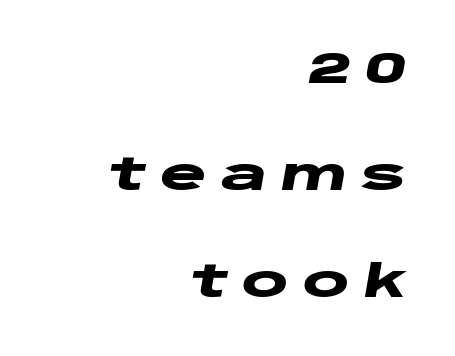
Q: Is the text bold? A: Yes.
Q: Is the text italic (slanted)? A: Yes, it leans right by about 10 degrees.
Q: Is the text underlined? A: No.
Q: How is the paragraph aligned? A: Right-aligned.
Q: Is the spacing between letters normal or unusually wide? A: Unusually wide.
Q: Is the spacing between lines tight, normal or loose? A: Loose.
Q: Width (condensed, normal, or wide)? A: Wide.
Q: Stroke contrast? A: Low.
Q: x-height? A: Large.
Q: Monospaced? A: No.
